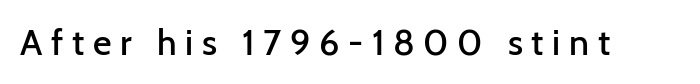
Think of a printed novel: that variable character pitch is what you see here. Font category for this specimen: sans-serif. Vertical strokes here are truly vertical. The specimen omits any rule beneath the text block's lines.
